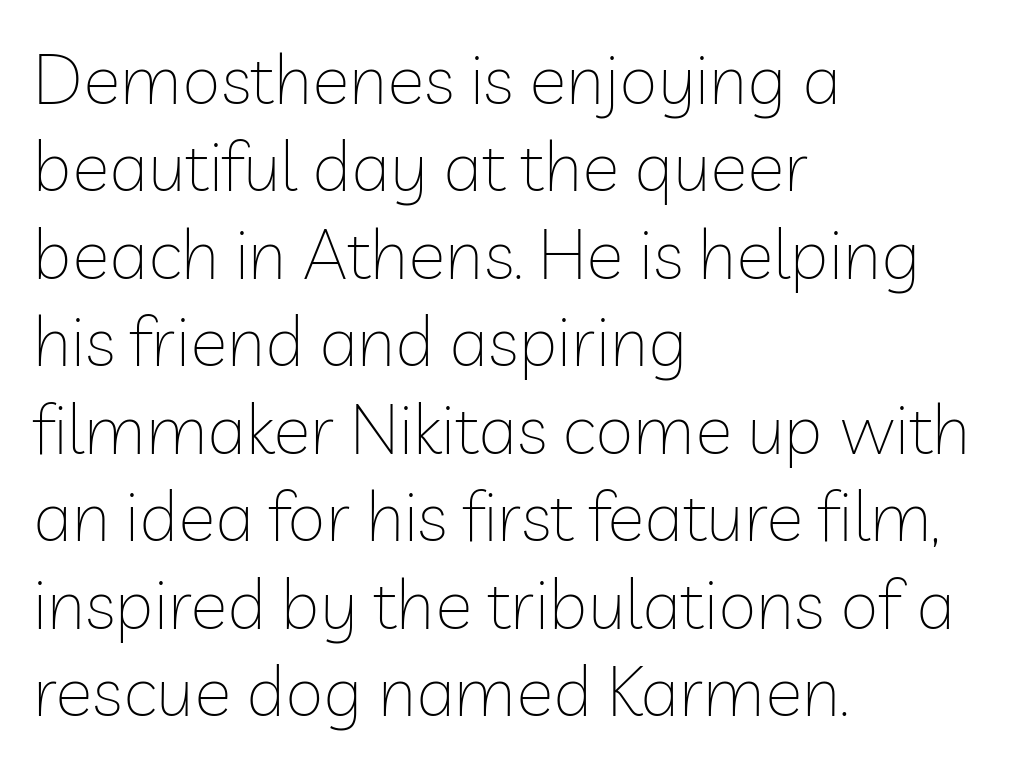
{"serif": "no", "italic": "no", "bold": "no", "weight": "thin", "width": "normal", "stroke_contrast": "low", "x_height": "medium", "monospaced": "no", "underline": "no", "align": "left", "line_spacing": "normal", "line_spacing_ratio": 1.25, "letter_spacing": "normal", "letter_spacing_em": 0.0, "glyph_px": 70}
